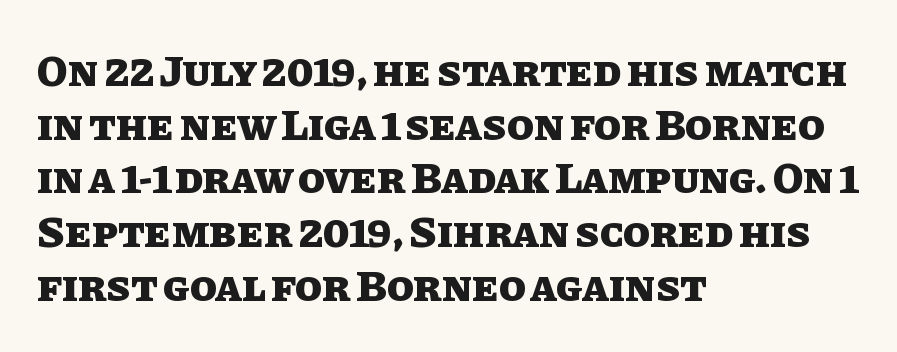
{"italic": "no", "bold": "yes", "weight": "heavy", "width": "normal", "stroke_contrast": "low", "x_height": "large", "monospaced": "no", "underline": "no", "align": "left", "line_spacing_ratio": 1.22, "letter_spacing": "normal", "letter_spacing_em": 0.0, "glyph_px": 44}
